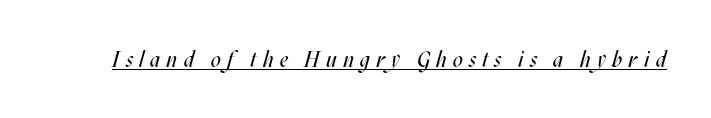
{"italic": "yes", "lean": "right", "slant_degrees": 17, "bold": "no", "underline": "yes", "letter_spacing": "wide", "letter_spacing_em": 0.28, "glyph_px": 22}
